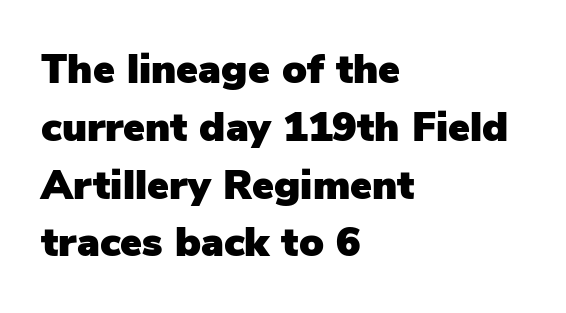
This rendering uses left alignment, leaving the right contour irregular. Words appear dense and cohesive because spacing is normal. This sample uses an upright cut, with every glyph sitting square on the baseline. Interline gaps are of average width in this sample. The face used here is proportionally spaced, like ordinary book or web type. Check where the strokes stop: nothing finishes them off — pure sans.
